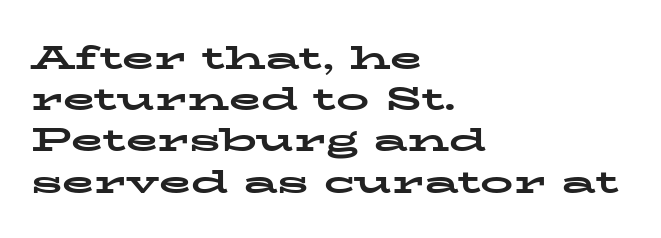
{"serif": "yes", "italic": "no", "bold": "yes", "weight": "bold", "width": "wide", "stroke_contrast": "low", "x_height": "medium", "monospaced": "no", "underline": "no", "align": "left", "line_spacing": "normal", "line_spacing_ratio": 1.25, "letter_spacing": "normal", "letter_spacing_em": 0.0, "glyph_px": 33}
